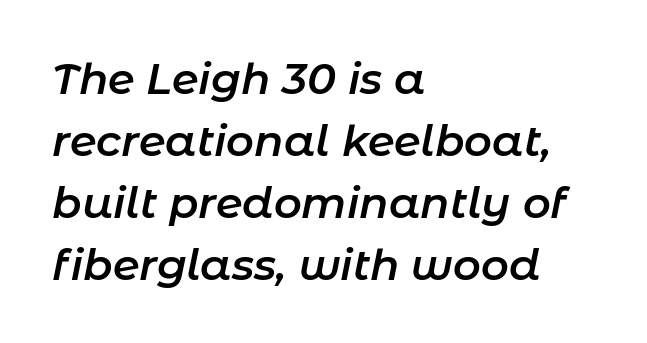
Leftover space on each line is placed entirely after the last word. The rendering uses a semibold face; strokes are thickened but not to full bold. Has an underline been added? It has not. The typography opts for an oblique posture over an upright one. Line spacing here is normal.
